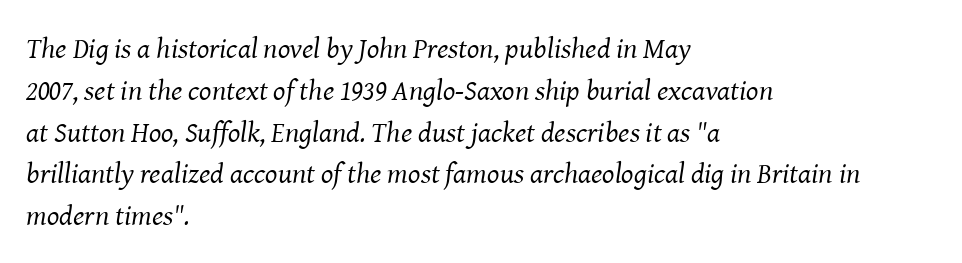
{"serif": "yes", "italic": "yes", "lean": "right", "slant_degrees": 8, "bold": "no", "weight": "regular", "width": "normal", "stroke_contrast": "medium", "x_height": "medium", "monospaced": "no", "underline": "no", "align": "left", "line_spacing": "normal", "line_spacing_ratio": 1.44, "letter_spacing": "normal", "letter_spacing_em": 0.0, "glyph_px": 29}
